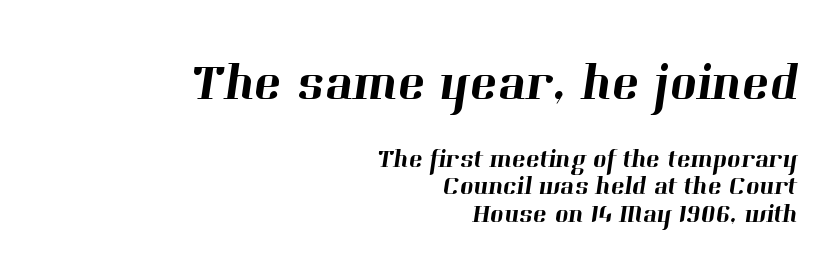
{"serif": "yes", "width": "normal", "stroke_contrast": "high", "x_height": "medium", "monospaced": "no", "underline": "no", "align": "right", "line_spacing": "tight", "line_spacing_ratio": 1.06, "letter_spacing": "normal", "letter_spacing_em": 0.0, "larger_block": "first", "size_ratio": 2.0, "glyph_px": 52}
